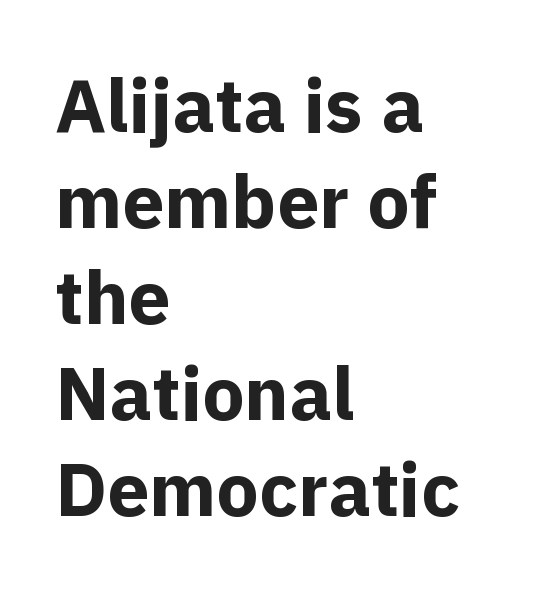
The image shows 75 px bold sans-serif type, upright; set left-aligned, normal line spacing (1.28x), normal letter spacing, not underlined; a medium x-height.
